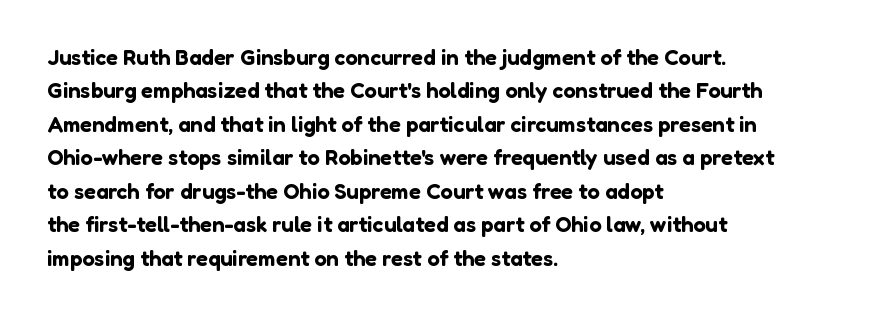
Q: Is the text italic (slanted)? A: No, it is upright.
Q: Is the text underlined? A: No.
Q: How is the paragraph aligned? A: Left-aligned.
Q: Is the spacing between letters normal or unusually wide? A: Normal.
Q: Is the spacing between lines tight, normal or loose? A: Normal.
